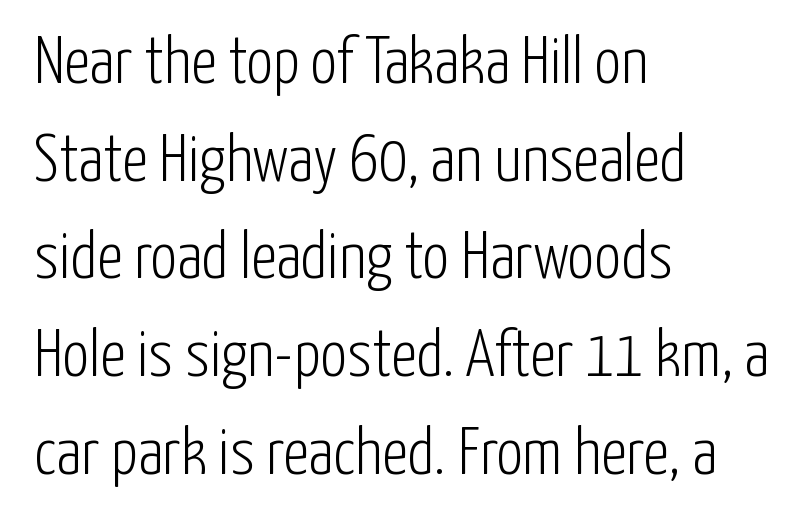
The rendering uses natural spacing where letterforms have individual widths. Letters rest on an invisible, unmarked baseline. The tracking reads as untouched default to a designer's eye. Short and long lines alike share a common starting point at left.
